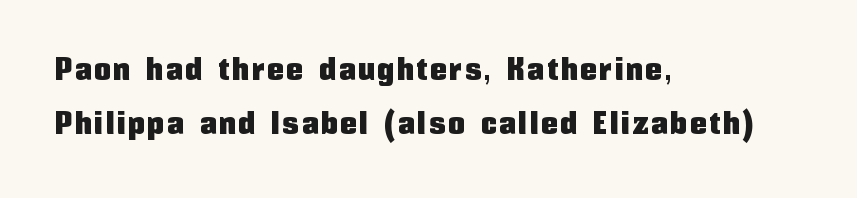
The image shows 32 px condensed sans-serif type, upright; set left-aligned, normal line spacing (1.7x), not underlined; low stroke contrast and a medium x-height.
